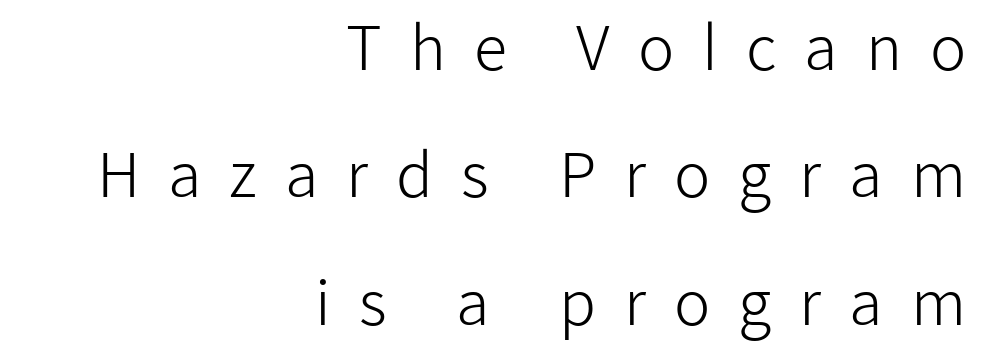
{"serif": "no", "italic": "no", "bold": "no", "weight": "light", "width": "normal", "stroke_contrast": "low", "x_height": "medium", "monospaced": "no", "underline": "no", "align": "right", "line_spacing": "loose", "line_spacing_ratio": 2.09, "letter_spacing": "wide", "letter_spacing_em": 0.46, "glyph_px": 61}
